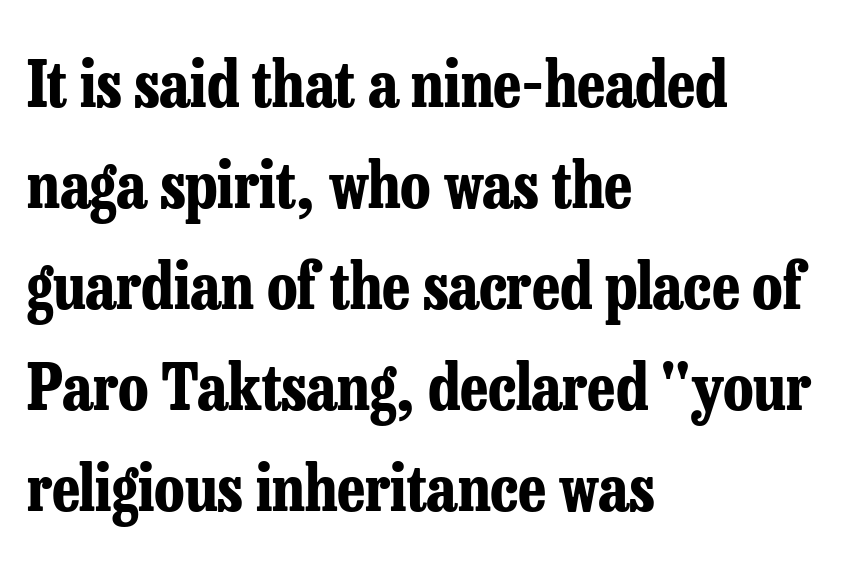
{"serif": "yes", "italic": "no", "bold": "yes", "weight": "bold", "width": "condensed", "stroke_contrast": "low", "x_height": "medium", "monospaced": "no", "underline": "no", "align": "left", "line_spacing": "normal", "line_spacing_ratio": 1.58, "letter_spacing": "normal", "letter_spacing_em": 0.0, "glyph_px": 64}
